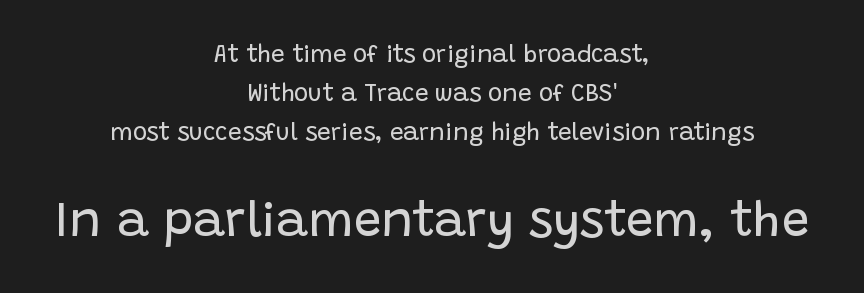
Characters follow at the spacing the type designer built in. Regular leading. The lines are quadded center. Is this a sans? Yes — the strokes have no serifs. This is not heavy type; no bold has been used. The letters advance in unequal steps, a hallmark of proportional type.
